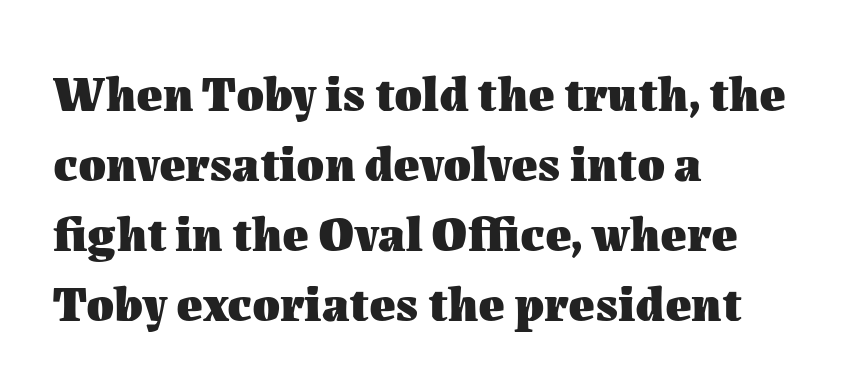
Q: Is the text bold? A: Yes.
Q: Is the text italic (slanted)? A: No, it is upright.
Q: Is the text underlined? A: No.
Q: How is the paragraph aligned? A: Left-aligned.
Q: Is the spacing between letters normal or unusually wide? A: Normal.
Q: Is the spacing between lines tight, normal or loose? A: Normal.
Q: Width (condensed, normal, or wide)? A: Normal.
Q: Stroke contrast? A: Medium.
Q: x-height? A: Medium.
Q: Monospaced? A: No.
